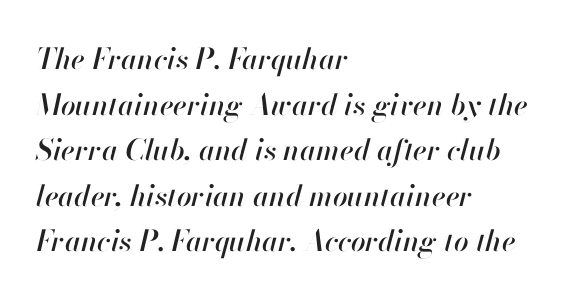
Q: Is the text italic (slanted)? A: Yes, it leans right by about 13 degrees.
Q: Is the text underlined? A: No.
Q: How is the paragraph aligned? A: Left-aligned.
Q: Is the spacing between letters normal or unusually wide? A: Normal.
Q: Is the spacing between lines tight, normal or loose? A: Normal.
Q: Width (condensed, normal, or wide)? A: Normal.
Q: Stroke contrast? A: High.
Q: x-height? A: Small.
Q: Monospaced? A: No.
